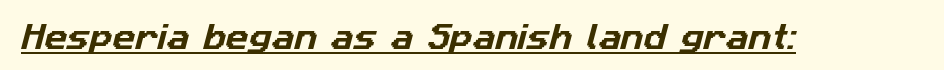
Q: Is the typeface a serif or a sans-serif typeface? A: Sans-serif.
Q: Is the text underlined? A: Yes.
Q: Is the spacing between letters normal or unusually wide? A: Normal.
Q: Width (condensed, normal, or wide)? A: Normal.
Q: Stroke contrast? A: Low.
Q: x-height? A: Medium.
Q: Monospaced? A: No.
